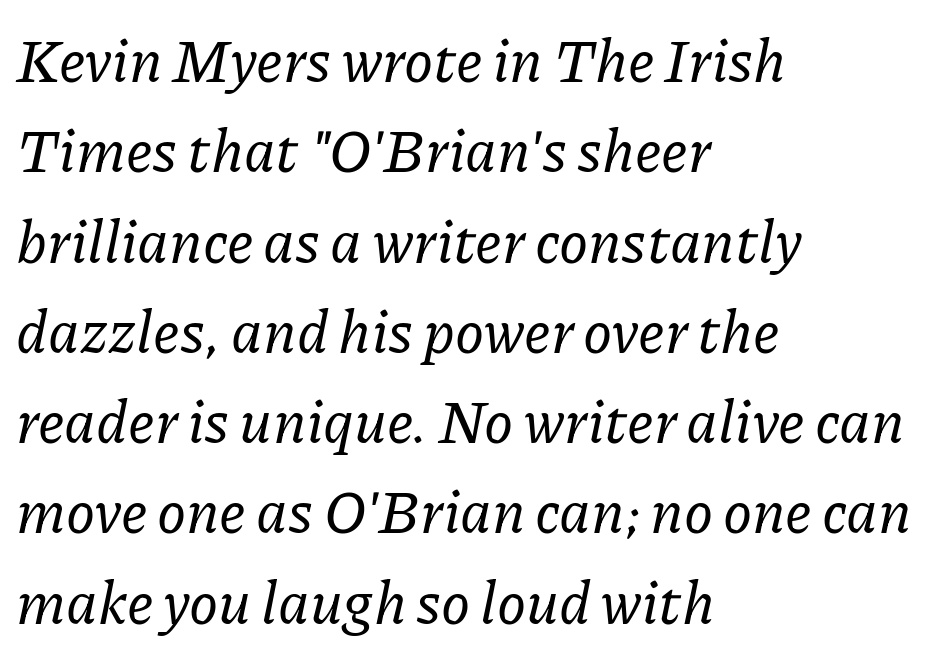
The image shows 59 px serif type, italic (leaning right); set left-aligned, normal line spacing (1.53x), normal letter spacing, not underlined; low stroke contrast and a medium x-height.
